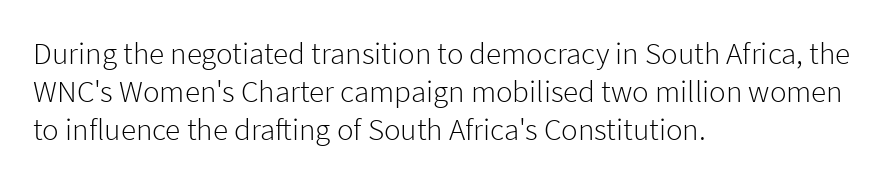
Q: Is the text bold? A: No.
Q: Is the text italic (slanted)? A: No, it is upright.
Q: Is the typeface a serif or a sans-serif typeface? A: Sans-serif.
Q: Is the text underlined? A: No.
Q: How is the paragraph aligned? A: Left-aligned.
Q: Is the spacing between letters normal or unusually wide? A: Normal.
Q: Width (condensed, normal, or wide)? A: Normal.
Q: Stroke contrast? A: Low.
Q: x-height? A: Medium.
Q: Monospaced? A: No.
